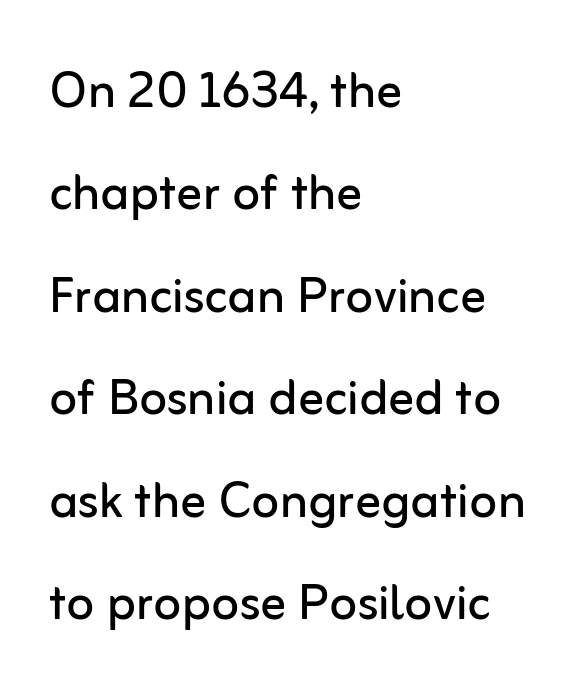
The image shows 64 px regular-weight sans-serif type, upright; set left-aligned, normal line spacing (1.6x), normal letter spacing, not underlined; low stroke contrast and a medium x-height.
